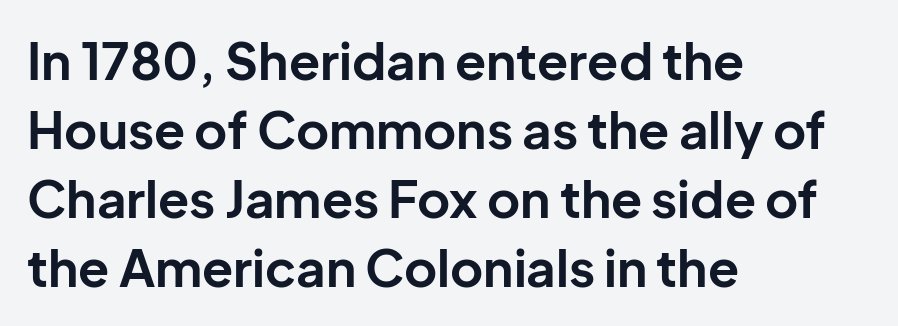
The image shows 51 px bold sans-serif type, upright; set left-aligned, normal line spacing (1.35x), normal letter spacing, not underlined; low stroke contrast and a medium x-height.
